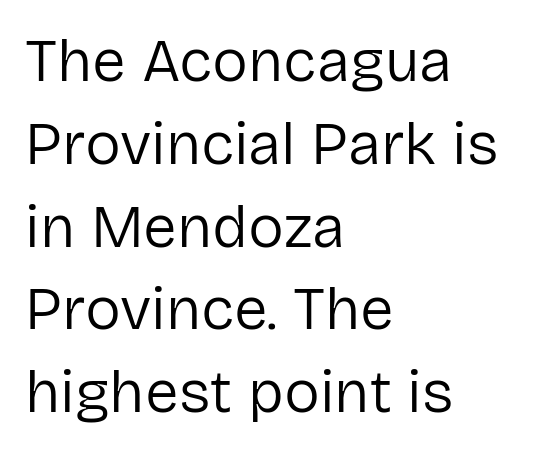
Note the varied advance widths — an 'i' is clearly narrower than an 'm'. Stems here are at most as thick as an everyday book face. The line texture is even and compact thanks to regular tracking. Compared with a centered layout, this one pins lines to the left instead. The passage shown is typeset with a sans-serif family.
